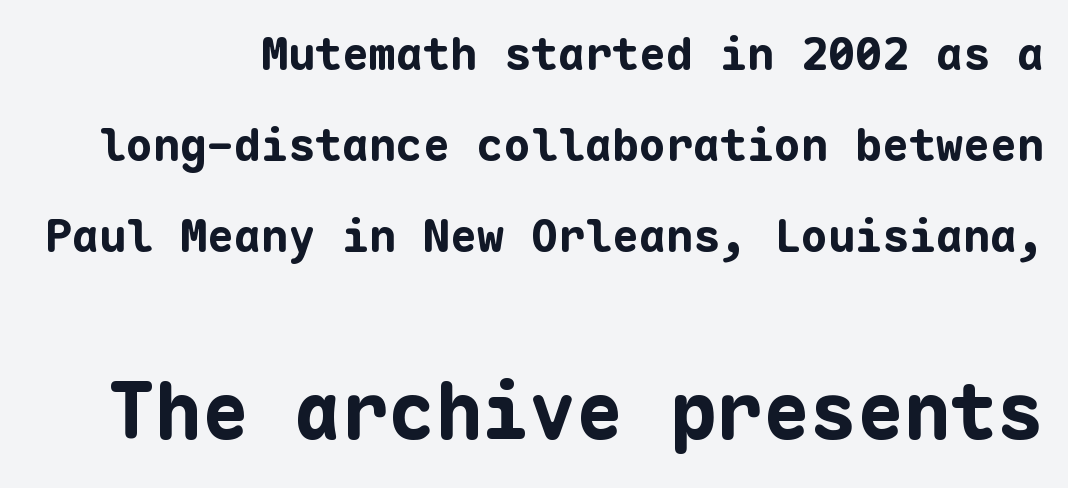
The image shows 78 px bold sans-serif type, upright, monospaced; set loose line spacing (2.02x), normal letter spacing, not underlined; the second (bottom) block is 1.73x larger; low stroke contrast and a medium x-height.
